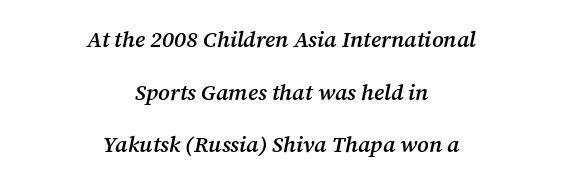
Q: Is the text bold? A: Semi-bold.
Q: Is the text italic (slanted)? A: Yes, it leans right by about 12 degrees.
Q: Is the text underlined? A: No.
Q: How is the paragraph aligned? A: Centered.
Q: Is the spacing between letters normal or unusually wide? A: Normal.
Q: Is the spacing between lines tight, normal or loose? A: Loose.
